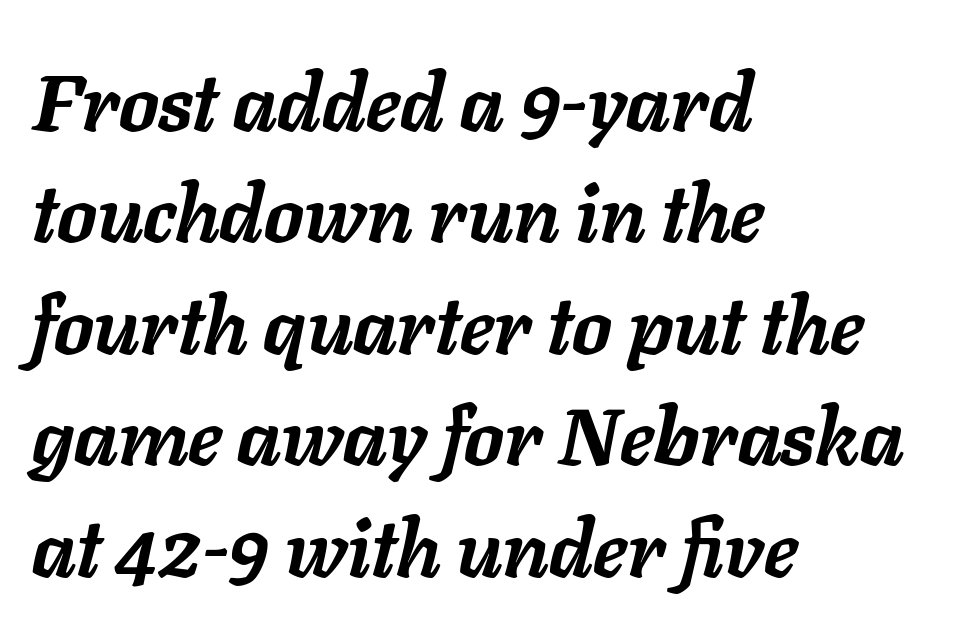
Q: Is the text bold? A: Yes.
Q: Is the text italic (slanted)? A: Yes, it leans right by about 11 degrees.
Q: Is the text underlined? A: No.
Q: How is the paragraph aligned? A: Left-aligned.
Q: Is the spacing between letters normal or unusually wide? A: Normal.
Q: Is the spacing between lines tight, normal or loose? A: Normal.
Q: Width (condensed, normal, or wide)? A: Normal.
Q: Stroke contrast? A: Low.
Q: x-height? A: Medium.
Q: Monospaced? A: No.
